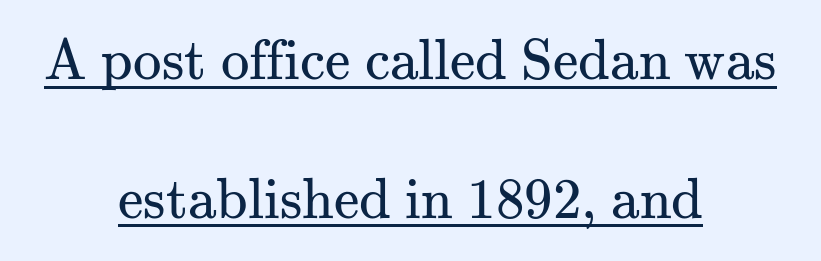
{"serif": "yes", "italic": "no", "bold": "no", "weight": "regular", "width": "normal", "stroke_contrast": "medium", "x_height": "small", "monospaced": "no", "underline": "yes", "align": "center", "line_spacing": "loose", "line_spacing_ratio": 2.43, "letter_spacing": "normal", "letter_spacing_em": 0.0, "glyph_px": 57}
